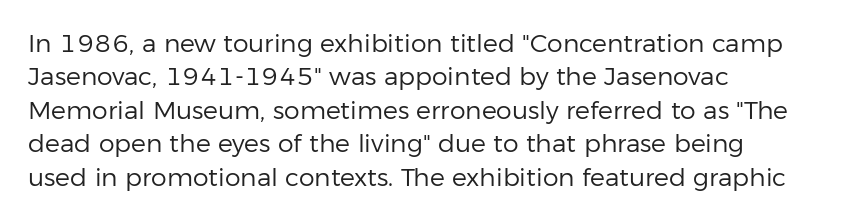
The image shows 25 px text type, upright; set left-aligned, normal line spacing (1.34x), normal letter spacing, not underlined.
